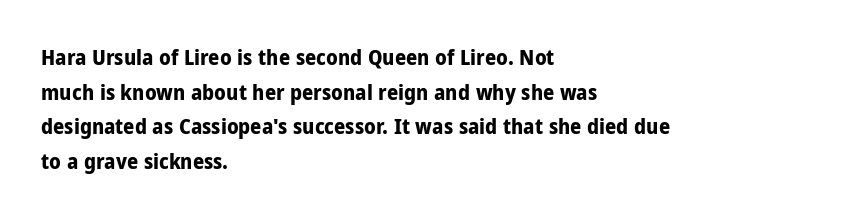
The image shows 22 px bold type, upright; set left-aligned, normal line spacing (1.57x), normal letter spacing, not underlined.
